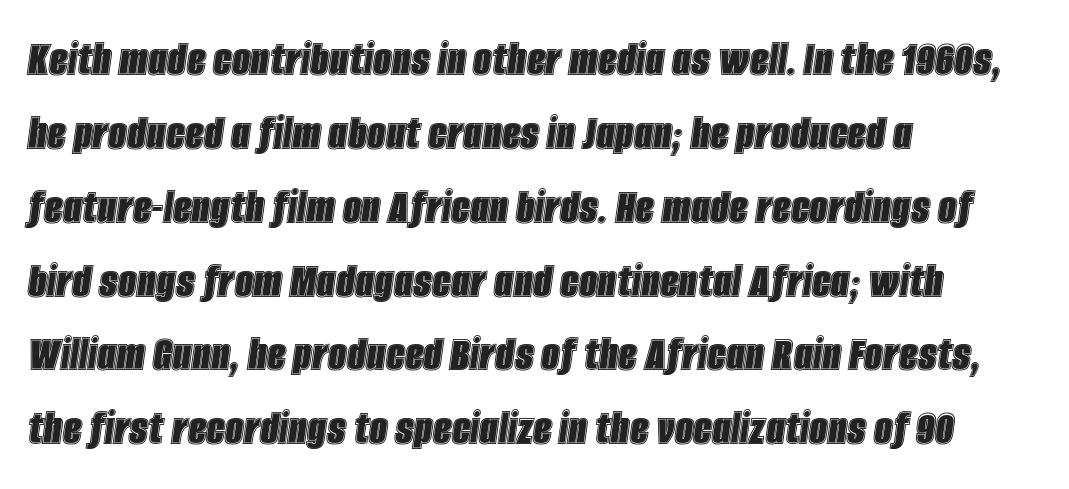
{"italic": "yes", "lean": "right", "slant_degrees": 8, "width": "condensed", "x_height": "large", "monospaced": "no", "underline": "no", "align": "left", "line_spacing": "normal", "line_spacing_ratio": 1.42, "letter_spacing": "normal", "letter_spacing_em": 0.0, "glyph_px": 52}
